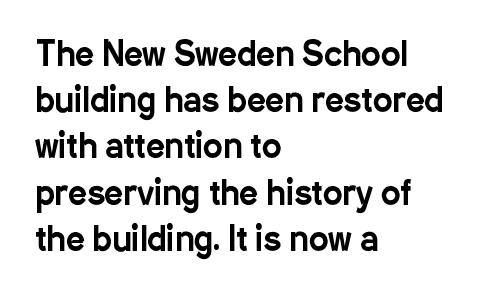
Q: Is the text italic (slanted)? A: No, it is upright.
Q: Is the typeface a serif or a sans-serif typeface? A: Sans-serif.
Q: Is the text underlined? A: No.
Q: How is the paragraph aligned? A: Left-aligned.
Q: Is the spacing between letters normal or unusually wide? A: Normal.
Q: Is the spacing between lines tight, normal or loose? A: Normal.
Q: Width (condensed, normal, or wide)? A: Condensed.
Q: Stroke contrast? A: Low.
Q: x-height? A: Medium.
Q: Monospaced? A: No.
